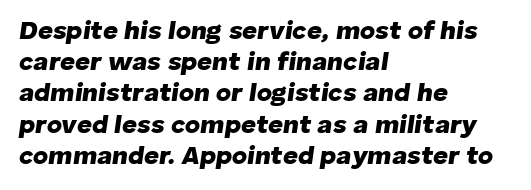
Q: Is the text bold? A: Yes.
Q: Is the text italic (slanted)? A: Yes, it leans right by about 8 degrees.
Q: Is the text underlined? A: No.
Q: How is the paragraph aligned? A: Left-aligned.
Q: Is the spacing between letters normal or unusually wide? A: Normal.
